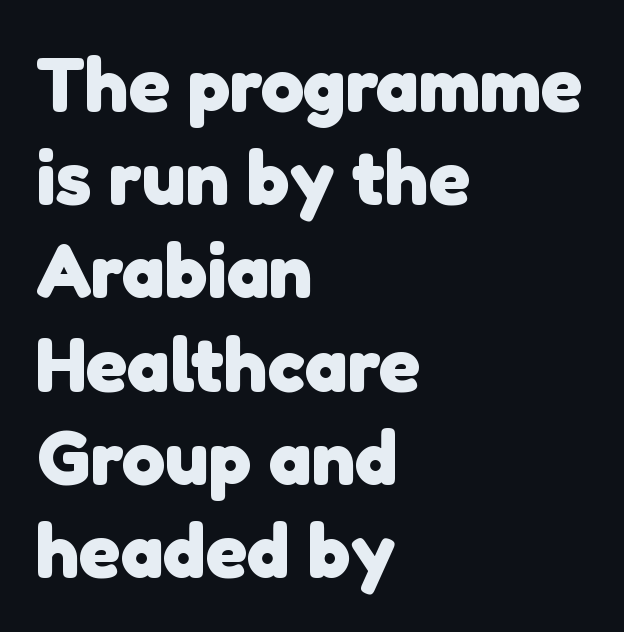
Q: Is the text bold? A: Yes.
Q: Is the typeface a serif or a sans-serif typeface? A: Sans-serif.
Q: Is the text underlined? A: No.
Q: How is the paragraph aligned? A: Left-aligned.
Q: Is the spacing between letters normal or unusually wide? A: Normal.
Q: Width (condensed, normal, or wide)? A: Normal.
Q: Stroke contrast? A: Low.
Q: x-height? A: Medium.
Q: Monospaced? A: No.
